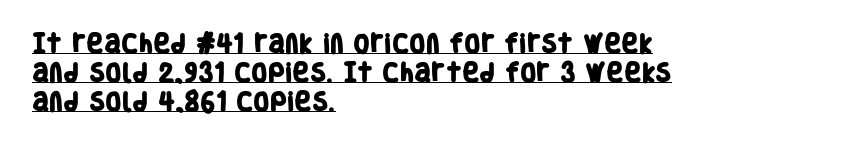
Q: Is the text bold? A: Yes.
Q: Is the text underlined? A: Yes.
Q: How is the paragraph aligned? A: Left-aligned.
Q: Is the spacing between letters normal or unusually wide? A: Normal.
Q: Is the spacing between lines tight, normal or loose? A: Normal.
